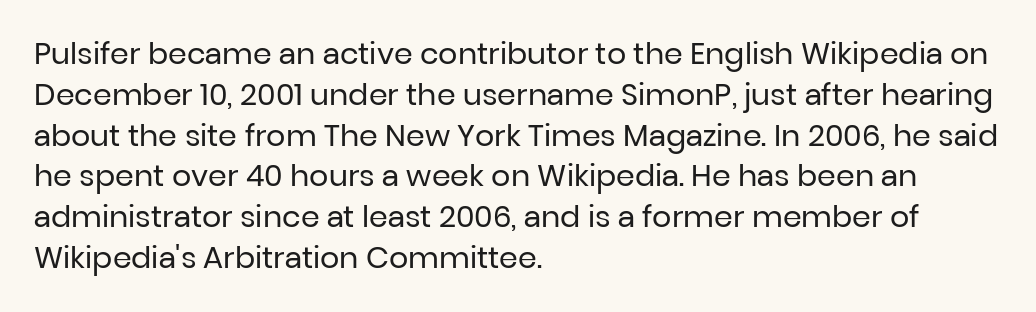
Q: Is the text bold? A: No.
Q: Is the text italic (slanted)? A: No, it is upright.
Q: Is the typeface a serif or a sans-serif typeface? A: Sans-serif.
Q: Is the text underlined? A: No.
Q: How is the paragraph aligned? A: Left-aligned.
Q: Is the spacing between letters normal or unusually wide? A: Normal.
Q: Is the spacing between lines tight, normal or loose? A: Normal.
Q: Width (condensed, normal, or wide)? A: Normal.
Q: Stroke contrast? A: Low.
Q: x-height? A: Medium.
Q: Monospaced? A: No.
